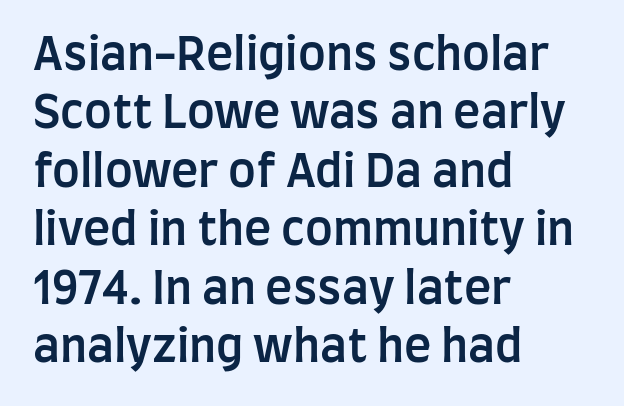
In CSS terms this would be text-align: left. No feet cap the strokes, marking this as sans-serif type. The passage shown is semibold, sitting just below true bold. What stands out about the letter spacing? Nothing — it is the standard amount.
